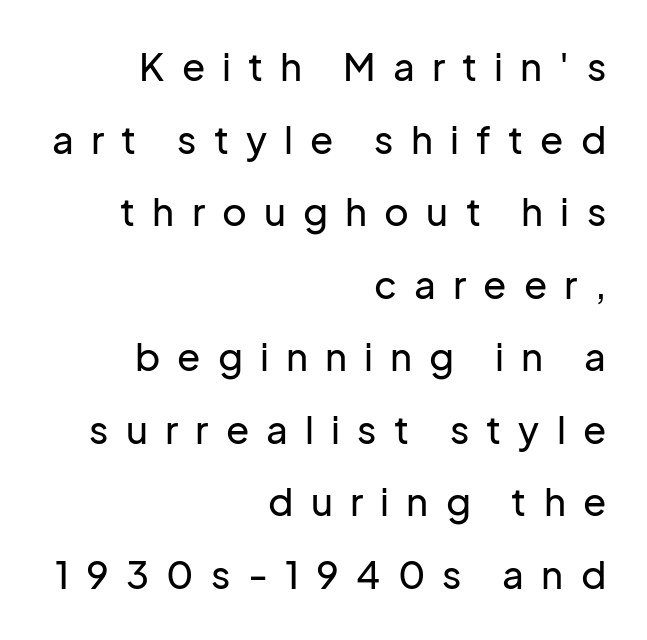
Q: Is the text italic (slanted)? A: No, it is upright.
Q: Is the typeface a serif or a sans-serif typeface? A: Sans-serif.
Q: Is the text underlined? A: No.
Q: How is the paragraph aligned? A: Right-aligned.
Q: Is the spacing between letters normal or unusually wide? A: Unusually wide.
Q: Is the spacing between lines tight, normal or loose? A: Loose.
Q: Width (condensed, normal, or wide)? A: Normal.
Q: Stroke contrast? A: Low.
Q: x-height? A: Medium.
Q: Monospaced? A: No.
